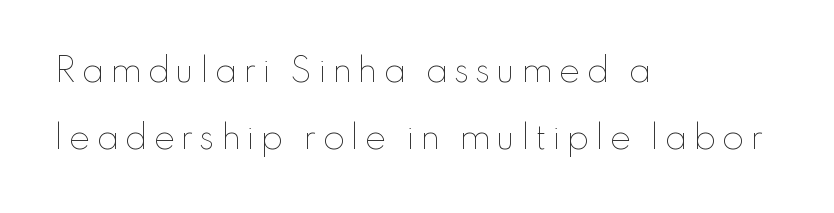
You can tell it's not italic because the verticals are truly vertical. If you drew a ruler down the left edge, every line would touch it. The passage shown is typed in a proportional face where columns would drift. One glance says open: line gaps are wider than usual. The cut favours lightness, reaching ordinary text weight at its darkest. Glance below the letters and you will spot only blank space.
